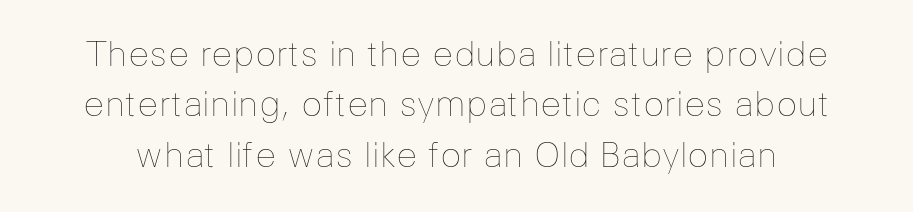
Q: Is the text bold? A: No.
Q: Is the text italic (slanted)? A: No, it is upright.
Q: Is the text underlined? A: No.
Q: Is the spacing between letters normal or unusually wide? A: Normal.
Q: Is the spacing between lines tight, normal or loose? A: Normal.
Q: Width (condensed, normal, or wide)? A: Normal.
Q: Stroke contrast? A: Low.
Q: x-height? A: Medium.
Q: Monospaced? A: No.
